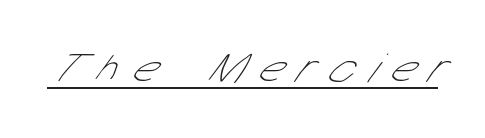
Q: Is the text bold? A: No.
Q: Is the typeface a serif or a sans-serif typeface? A: Sans-serif.
Q: Is the text underlined? A: Yes.
Q: Is the spacing between letters normal or unusually wide? A: Unusually wide.
Q: Width (condensed, normal, or wide)? A: Condensed.
Q: Stroke contrast? A: Low.
Q: x-height? A: Medium.
Q: Monospaced? A: No.
